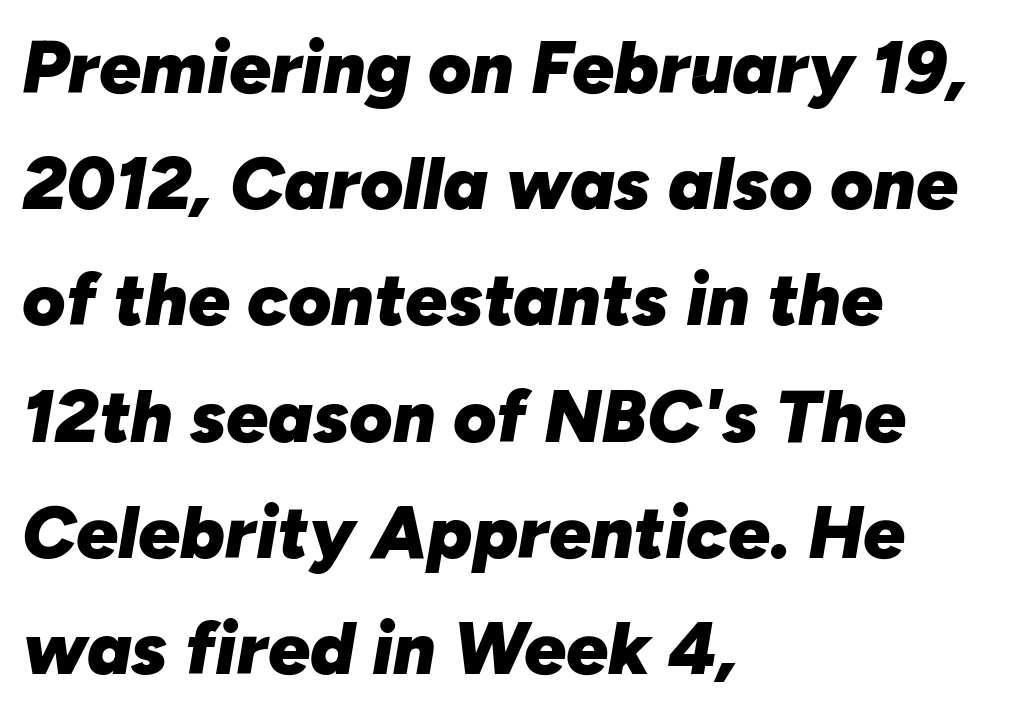
Q: Is the text bold? A: Yes.
Q: Is the text italic (slanted)? A: Yes, it leans right by about 10 degrees.
Q: Is the text underlined? A: No.
Q: How is the paragraph aligned? A: Left-aligned.
Q: Is the spacing between letters normal or unusually wide? A: Normal.
Q: Is the spacing between lines tight, normal or loose? A: Normal.
Q: Width (condensed, normal, or wide)? A: Normal.
Q: Stroke contrast? A: Low.
Q: x-height? A: Medium.
Q: Monospaced? A: No.
